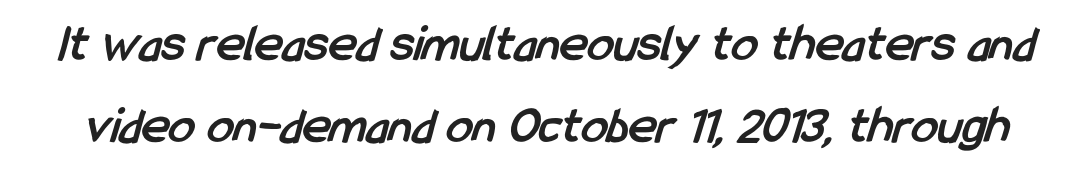
Q: Is the text bold? A: Yes.
Q: Is the typeface a serif or a sans-serif typeface? A: Sans-serif.
Q: Is the text underlined? A: No.
Q: Is the spacing between letters normal or unusually wide? A: Normal.
Q: Is the spacing between lines tight, normal or loose? A: Normal.
Q: Width (condensed, normal, or wide)? A: Condensed.
Q: Stroke contrast? A: Low.
Q: x-height? A: Medium.
Q: Monospaced? A: No.
